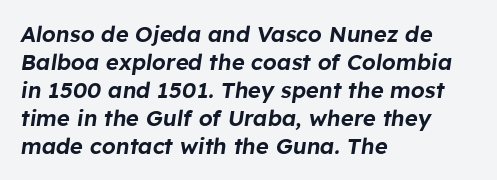
{"italic": "yes", "lean": "right", "slant_degrees": 8, "underline": "no", "align": "left", "line_spacing": "normal", "line_spacing_ratio": 1.27, "letter_spacing": "normal", "letter_spacing_em": 0.0, "glyph_px": 22}
